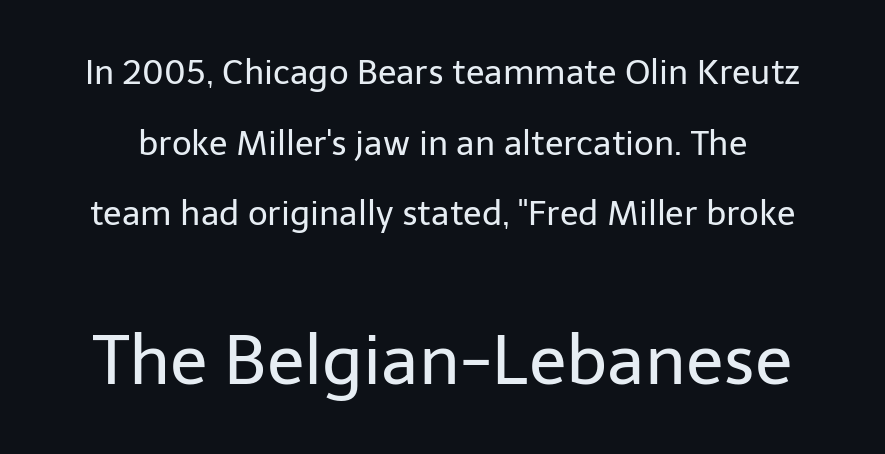
{"serif": "no", "italic": "no", "bold": "no", "weight": "regular", "width": "normal", "stroke_contrast": "low", "x_height": "medium", "monospaced": "no", "underline": "no", "line_spacing": "loose", "line_spacing_ratio": 2.08, "letter_spacing": "normal", "letter_spacing_em": 0.0, "larger_block": "second", "size_ratio": 2.03, "glyph_px": 69}
